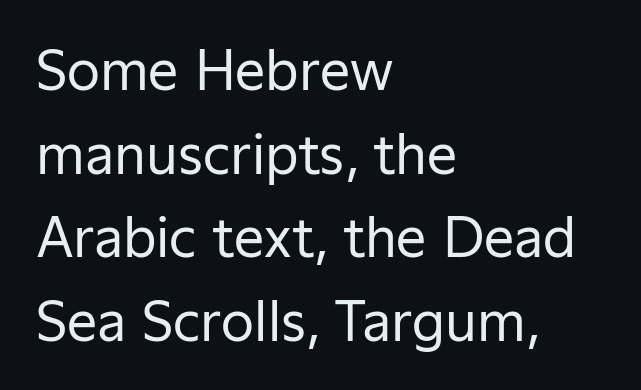
The image shows 54 px regular-weight sans-serif type, upright; set left-aligned, normal line spacing (1.55x), normal letter spacing, not underlined; low stroke contrast and a medium x-height.
